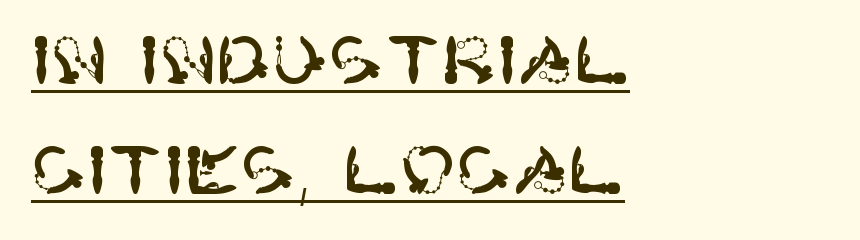
Q: Is the text italic (slanted)? A: No, it is upright.
Q: Is the typeface a serif or a sans-serif typeface? A: Sans-serif.
Q: Is the text underlined? A: Yes.
Q: How is the paragraph aligned? A: Left-aligned.
Q: Is the spacing between letters normal or unusually wide? A: Normal.
Q: Is the spacing between lines tight, normal or loose? A: Normal.
Q: Width (condensed, normal, or wide)? A: Normal.
Q: Stroke contrast? A: High.
Q: x-height? A: Large.
